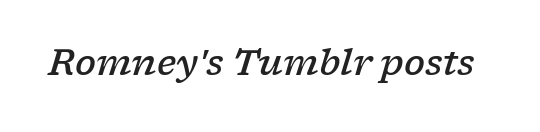
The image shows 35 px semibold, wide serif type, italic (leaning right); set normal letter spacing, not underlined; low stroke contrast and a medium x-height.
